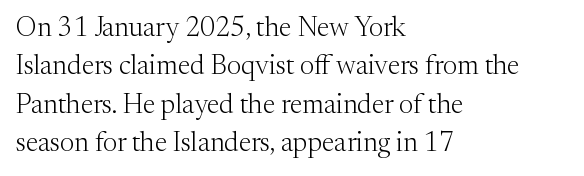
{"italic": "no", "bold": "no", "underline": "no", "align": "left", "line_spacing": "normal", "line_spacing_ratio": 1.42, "letter_spacing": "normal", "letter_spacing_em": 0.0, "glyph_px": 27}
